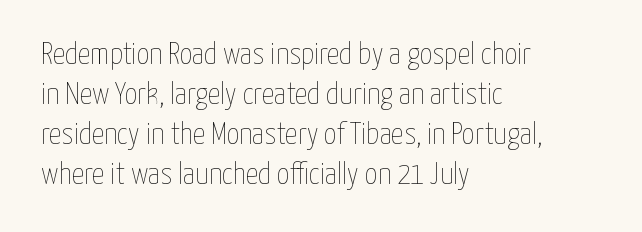
Q: Is the text bold? A: No.
Q: Is the text italic (slanted)? A: No, it is upright.
Q: Is the text underlined? A: No.
Q: How is the paragraph aligned? A: Left-aligned.
Q: Is the spacing between letters normal or unusually wide? A: Normal.
Q: Is the spacing between lines tight, normal or loose? A: Normal.
Q: Width (condensed, normal, or wide)? A: Condensed.
Q: Stroke contrast? A: Low.
Q: x-height? A: Medium.
Q: Monospaced? A: No.
